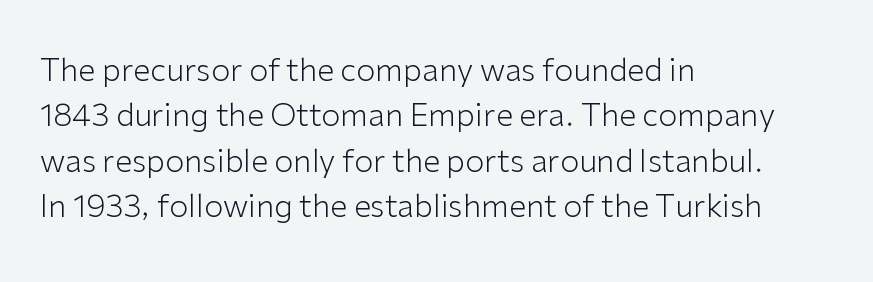
Vertical strokes here are truly vertical. Honestly, the row spacing looks completely unremarkable. What kind of face is this? One without serifs — a sans. The rendering uses natural spacing where letterforms have individual widths. A light-to-regular cut is what we see here.
